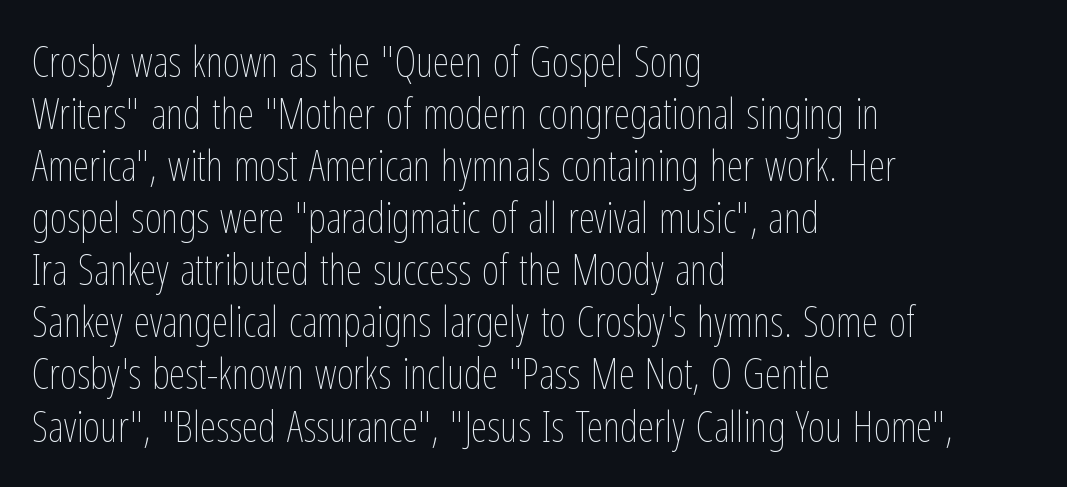
{"italic": "no", "bold": "no", "weight": "thin", "width": "condensed", "stroke_contrast": "low", "x_height": "medium", "monospaced": "no", "underline": "no", "align": "left", "line_spacing_ratio": 1.24, "letter_spacing": "normal", "letter_spacing_em": 0.0, "glyph_px": 42}
